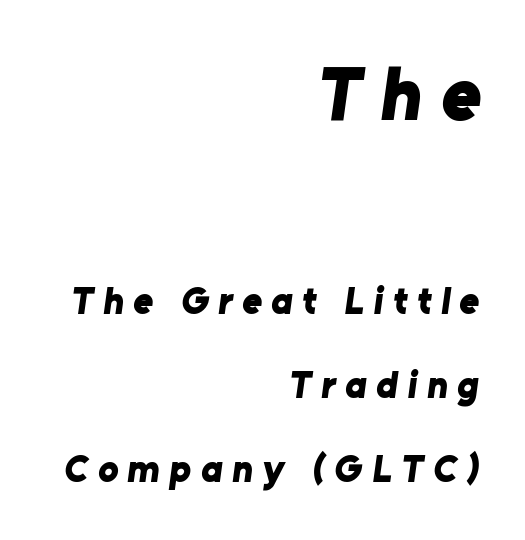
The glyphs are unaccompanied by any horizontal stroke below them. Typesetter's note: full bold, strokes at maximum text heaviness. Which chunk is bigger? The first one — the top block dwarfs the bottom. These lines are rendered in a variable-pitch font. The type is letterspaced generously, with wide tracking.
